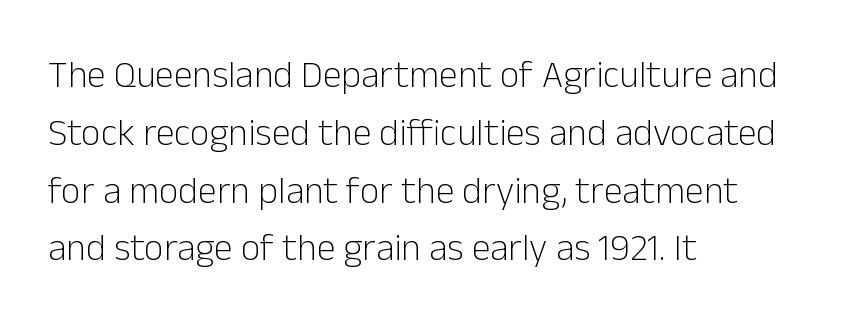
{"serif": "no", "italic": "no", "bold": "no", "weight": "light", "width": "normal", "stroke_contrast": "low", "x_height": "medium", "monospaced": "no", "underline": "no", "align": "left", "line_spacing": "normal", "line_spacing_ratio": 1.52, "letter_spacing": "normal", "letter_spacing_em": 0.0, "glyph_px": 38}
